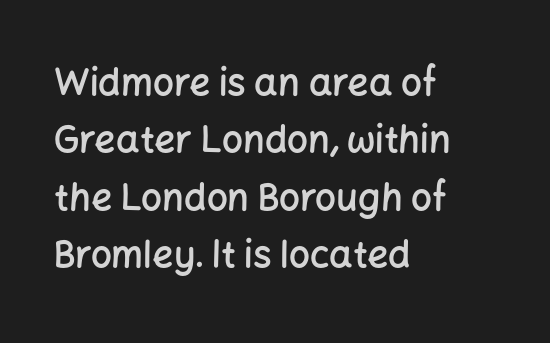
Q: Is the text bold? A: Semi-bold.
Q: Is the text italic (slanted)? A: No, it is upright.
Q: Is the typeface a serif or a sans-serif typeface? A: Sans-serif.
Q: Is the text underlined? A: No.
Q: How is the paragraph aligned? A: Left-aligned.
Q: Is the spacing between letters normal or unusually wide? A: Normal.
Q: Is the spacing between lines tight, normal or loose? A: Normal.
Q: Width (condensed, normal, or wide)? A: Normal.
Q: Stroke contrast? A: Low.
Q: x-height? A: Medium.
Q: Monospaced? A: No.
